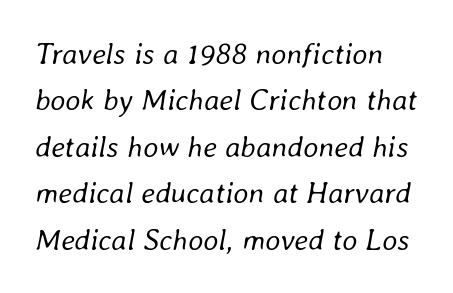
{"italic": "yes", "lean": "right", "slant_degrees": 8, "bold": "no", "weight": "regular", "width": "normal", "stroke_contrast": "low", "x_height": "medium", "monospaced": "no", "underline": "no", "line_spacing": "normal", "line_spacing_ratio": 1.55, "letter_spacing": "normal", "letter_spacing_em": 0.0, "glyph_px": 30}
